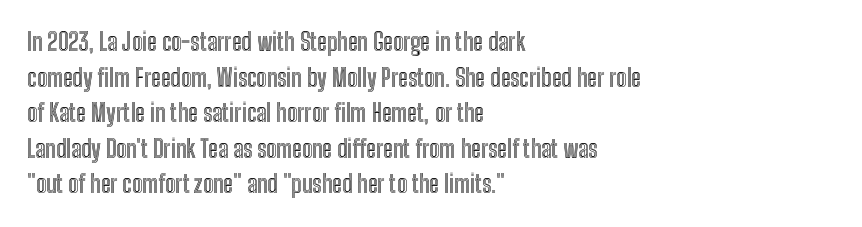
Q: Is the text italic (slanted)? A: No, it is upright.
Q: Is the text underlined? A: No.
Q: How is the paragraph aligned? A: Left-aligned.
Q: Is the spacing between letters normal or unusually wide? A: Normal.
Q: Is the spacing between lines tight, normal or loose? A: Normal.
